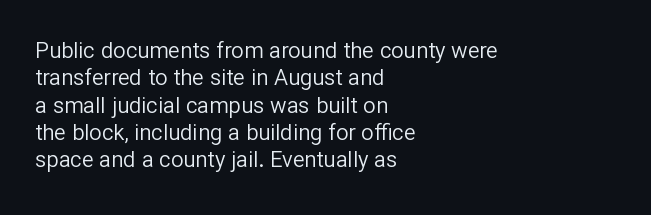
{"italic": "no", "bold": "no", "underline": "no", "align": "left", "line_spacing_ratio": 1.24, "letter_spacing": "normal", "letter_spacing_em": 0.0, "glyph_px": 22}
